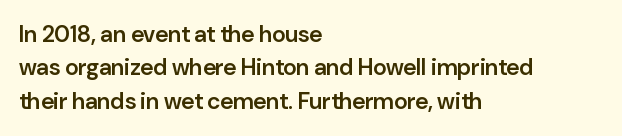
{"italic": "no", "bold": "semi", "underline": "no", "align": "left", "line_spacing": "normal", "line_spacing_ratio": 1.45, "letter_spacing": "normal", "letter_spacing_em": 0.0, "glyph_px": 23}
